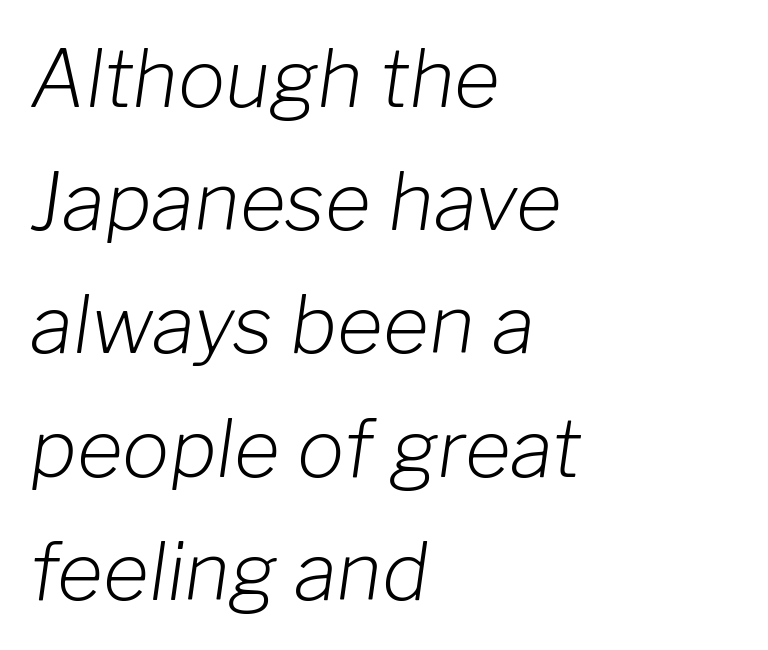
Q: Is the text bold? A: No.
Q: Is the text italic (slanted)? A: Yes, it leans right by about 8 degrees.
Q: Is the text underlined? A: No.
Q: How is the paragraph aligned? A: Left-aligned.
Q: Is the spacing between letters normal or unusually wide? A: Normal.
Q: Is the spacing between lines tight, normal or loose? A: Normal.
Q: Width (condensed, normal, or wide)? A: Normal.
Q: Stroke contrast? A: Low.
Q: x-height? A: Medium.
Q: Monospaced? A: No.
